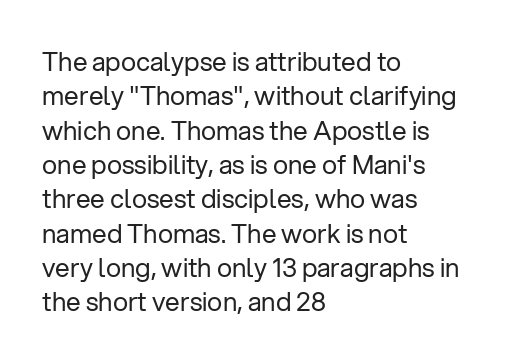
The image shows 26 px text type, upright; set left-aligned, normal line spacing (1.32x), normal letter spacing, not underlined.
